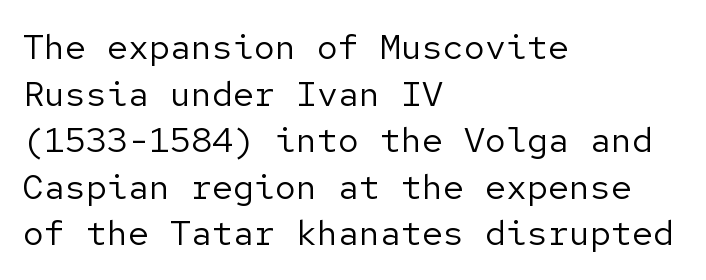
{"serif": "no", "italic": "no", "bold": "no", "weight": "regular", "width": "normal", "stroke_contrast": "low", "x_height": "medium", "underline": "no", "align": "left", "line_spacing": "normal", "line_spacing_ratio": 1.33, "letter_spacing": "normal", "letter_spacing_em": 0.0, "glyph_px": 35}
